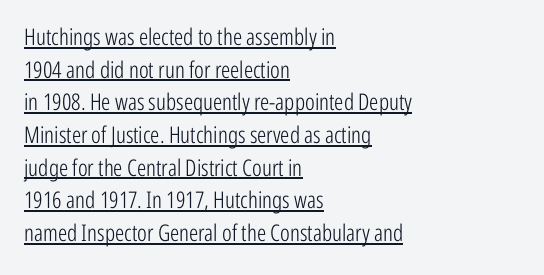
Short and long lines alike share a common starting point at left. A typesetter would call this leading conventional body-copy spacing. Inter-character spacing is left at the font's built-in metrics. Bold? No — there's no thickening of the strokes. The font's upright variant was chosen for this text. The words here are underlined.
